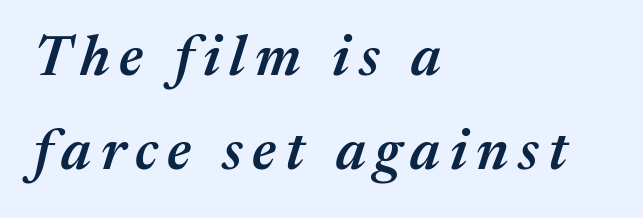
The space directly below the letters is spotless. A typesetter would call this proportional, since set widths differ per character. Heft: intermediate — a semibold. Line spacing here is normal. A classic flush-left, rag-right setting is used for this passage. The face used here has a pronounced slope to its letters.
